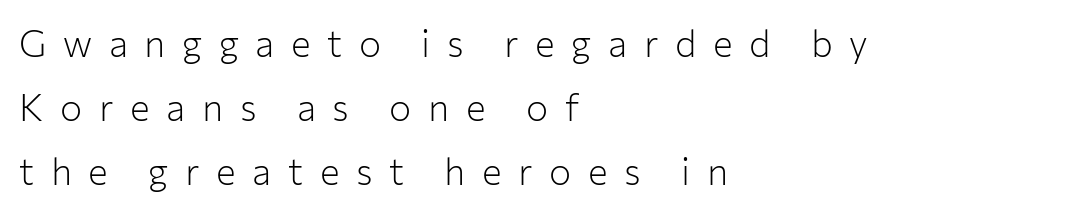
The image shows 37 px light sans-serif type, upright; set left-aligned, line spacing 1.73x, unusually wide letter spacing (+0.45 em), not underlined; low stroke contrast and a medium x-height.
